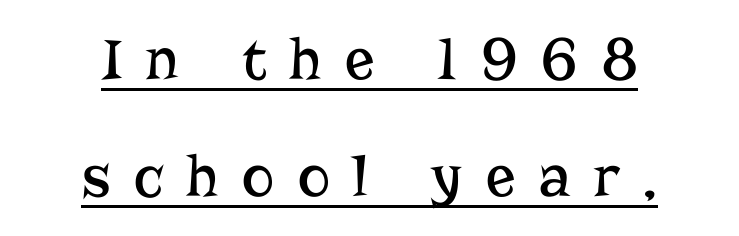
{"serif": "yes", "italic": "no", "bold": "no", "weight": "regular", "width": "normal", "stroke_contrast": "low", "x_height": "medium", "monospaced": "no", "underline": "yes", "align": "center", "line_spacing": "loose", "line_spacing_ratio": 1.92, "letter_spacing": "wide", "letter_spacing_em": 0.39, "glyph_px": 61}
